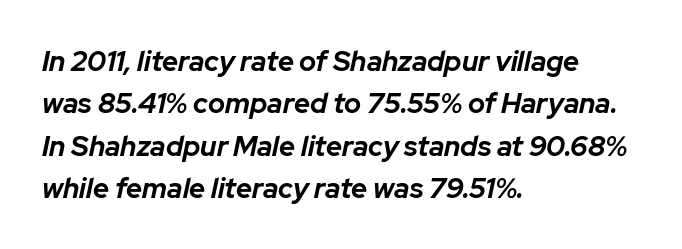
{"italic": "yes", "lean": "right", "slant_degrees": 12, "bold": "yes", "weight": "bold", "width": "normal", "stroke_contrast": "low", "x_height": "medium", "monospaced": "no", "underline": "no", "align": "left", "line_spacing": "normal", "line_spacing_ratio": 1.51, "letter_spacing": "normal", "letter_spacing_em": 0.0, "glyph_px": 28}
